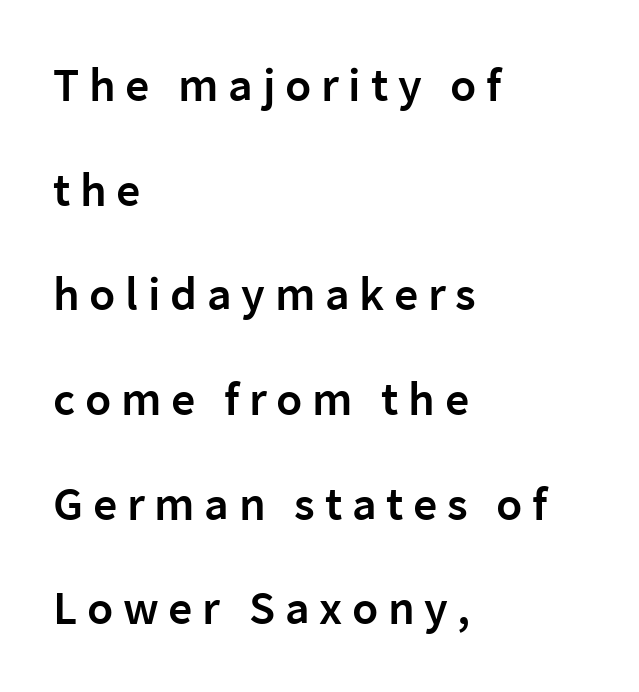
The image shows 48 px semibold sans-serif type, upright; set left-aligned, loose line spacing (2.18x), unusually wide letter spacing (+0.2 em), not underlined; low stroke contrast and a medium x-height.
